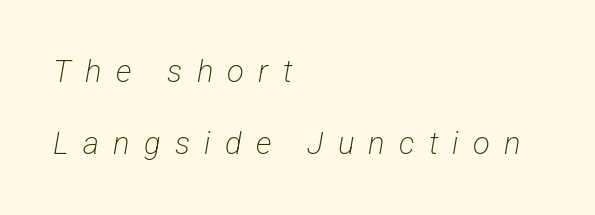
Q: Is the text bold? A: No.
Q: Is the typeface a serif or a sans-serif typeface? A: Sans-serif.
Q: Is the text underlined? A: No.
Q: How is the paragraph aligned? A: Left-aligned.
Q: Is the spacing between letters normal or unusually wide? A: Unusually wide.
Q: Is the spacing between lines tight, normal or loose? A: Loose.
Q: Width (condensed, normal, or wide)? A: Condensed.
Q: Stroke contrast? A: Low.
Q: x-height? A: Medium.
Q: Monospaced? A: No.
